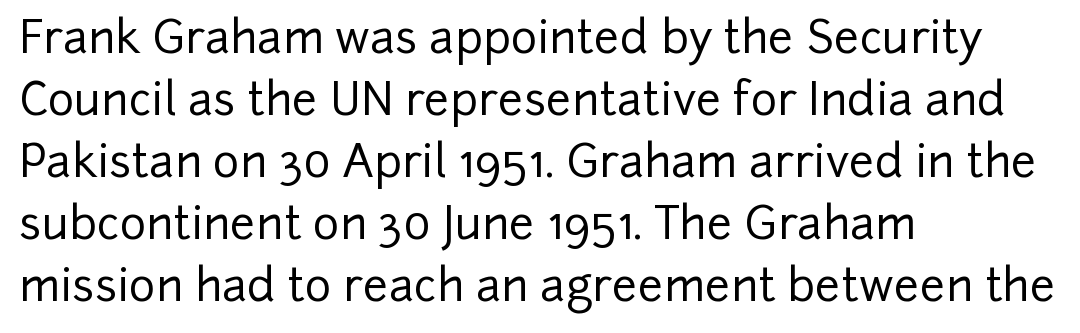
{"serif": "no", "italic": "no", "width": "normal", "stroke_contrast": "low", "x_height": "medium", "monospaced": "no", "underline": "no", "align": "left", "line_spacing": "normal", "line_spacing_ratio": 1.38, "letter_spacing": "normal", "letter_spacing_em": 0.0, "glyph_px": 45}
